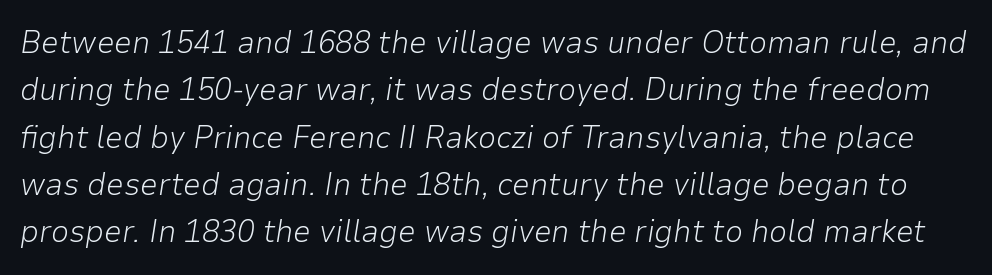
Q: Is the text bold? A: No.
Q: Is the text italic (slanted)? A: Yes, it leans right by about 9 degrees.
Q: Is the text underlined? A: No.
Q: Is the spacing between letters normal or unusually wide? A: Normal.
Q: Is the spacing between lines tight, normal or loose? A: Normal.
Q: Width (condensed, normal, or wide)? A: Normal.
Q: Stroke contrast? A: Low.
Q: x-height? A: Medium.
Q: Monospaced? A: No.
